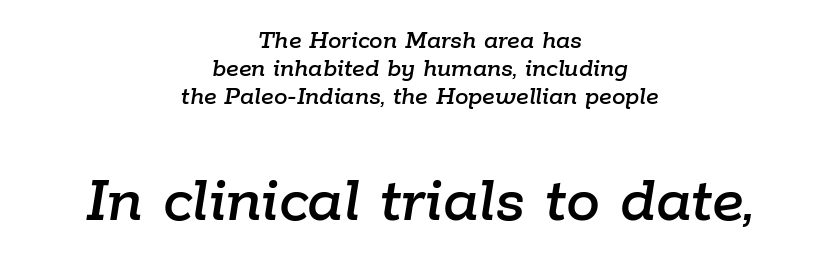
Q: Is the text italic (slanted)? A: Yes, it leans right by about 9 degrees.
Q: Is the text underlined? A: No.
Q: How is the paragraph aligned? A: Centered.
Q: Is the spacing between letters normal or unusually wide? A: Normal.
Q: Is the spacing between lines tight, normal or loose? A: Tight.
Q: Which block of text is set in a larger size, the first (top) or the second (bottom)? A: The second (bottom) one.
Q: Width (condensed, normal, or wide)? A: Normal.
Q: Stroke contrast? A: Low.
Q: x-height? A: Medium.
Q: Monospaced? A: No.
